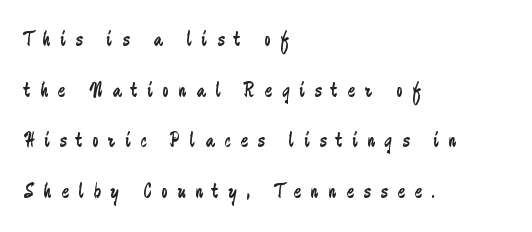
{"bold": "no", "underline": "no", "align": "left", "line_spacing": "loose", "line_spacing_ratio": 2.3, "letter_spacing": "wide", "letter_spacing_em": 0.45, "glyph_px": 22}
